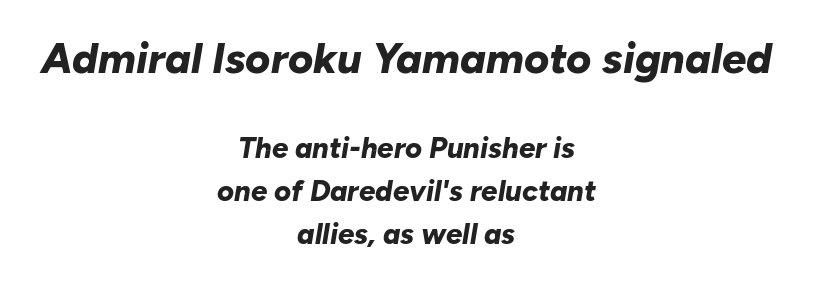
The image shows 43 px bold type, italic (leaning right); set centered, normal line spacing (1.48x), normal letter spacing, not underlined; the first (top) block is 1.48x larger; low stroke contrast and a medium x-height.
